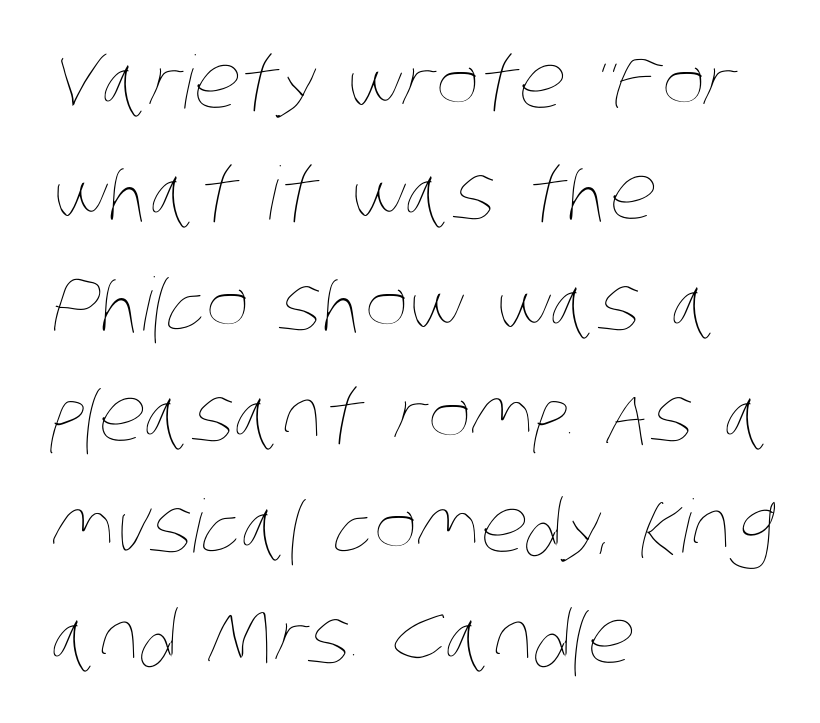
{"bold": "no", "weight": "thin", "width": "condensed", "stroke_contrast": "low", "x_height": "large", "monospaced": "no", "underline": "no", "align": "left", "line_spacing": "normal", "line_spacing_ratio": 1.52, "letter_spacing": "normal", "letter_spacing_em": 0.0, "glyph_px": 73}
